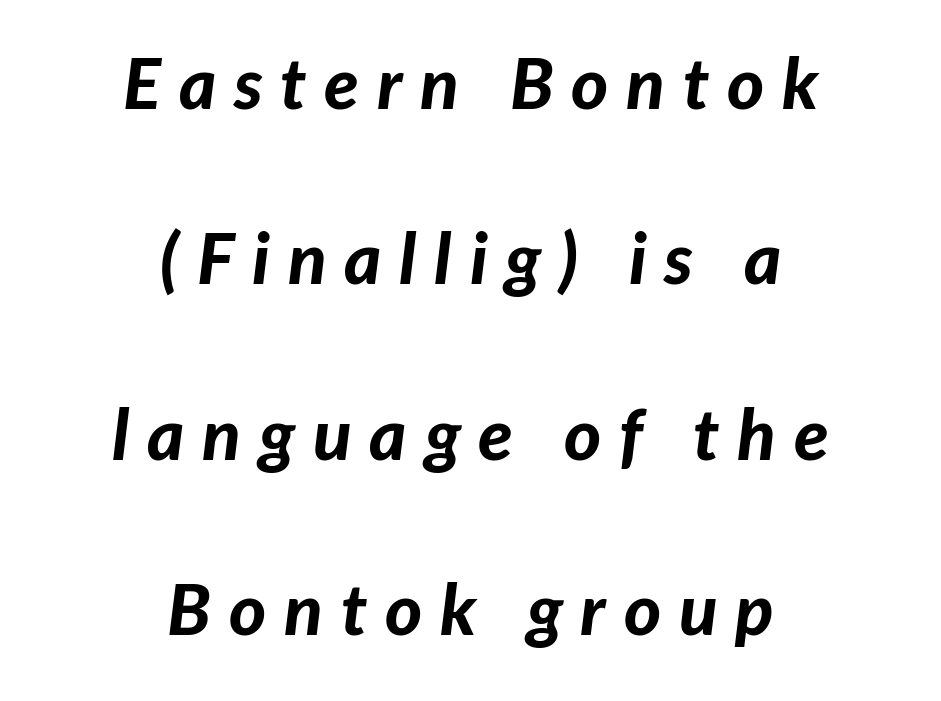
Q: Is the text bold? A: Yes.
Q: Is the text italic (slanted)? A: Yes, it leans right by about 7 degrees.
Q: Is the text underlined? A: No.
Q: How is the paragraph aligned? A: Centered.
Q: Is the spacing between letters normal or unusually wide? A: Unusually wide.
Q: Is the spacing between lines tight, normal or loose? A: Loose.
Q: Width (condensed, normal, or wide)? A: Normal.
Q: Stroke contrast? A: Low.
Q: x-height? A: Medium.
Q: Monospaced? A: No.
